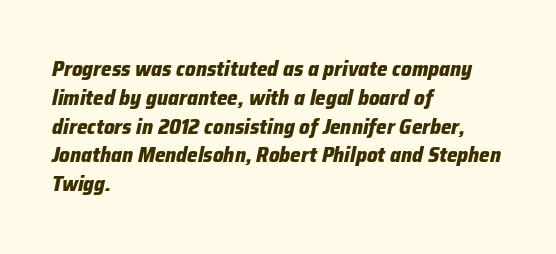
{"italic": "yes", "lean": "right", "slant_degrees": 12, "bold": "yes", "underline": "no", "align": "left", "line_spacing": "normal", "line_spacing_ratio": 1.37, "letter_spacing": "normal", "letter_spacing_em": 0.0, "glyph_px": 21}
